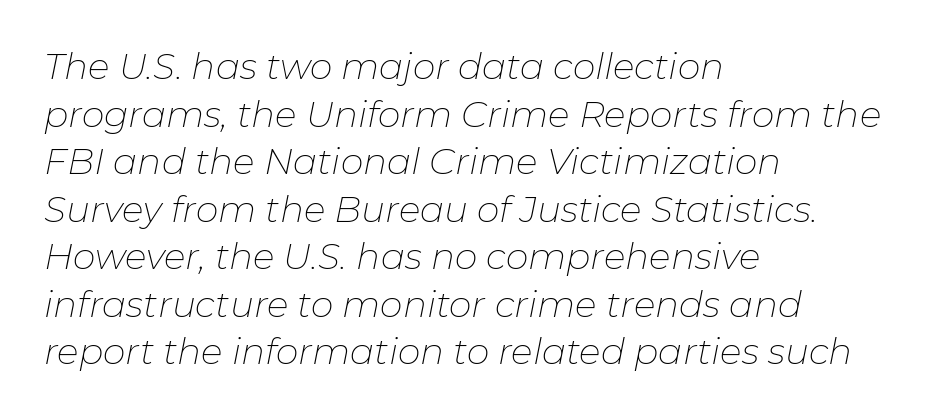
Underline: absent. The typeface has the unassuming heft of standard copy or less. The text block is weighted toward the left margin, trailing off unevenly rightward. Italic: yes, the glyphs are oblique.
